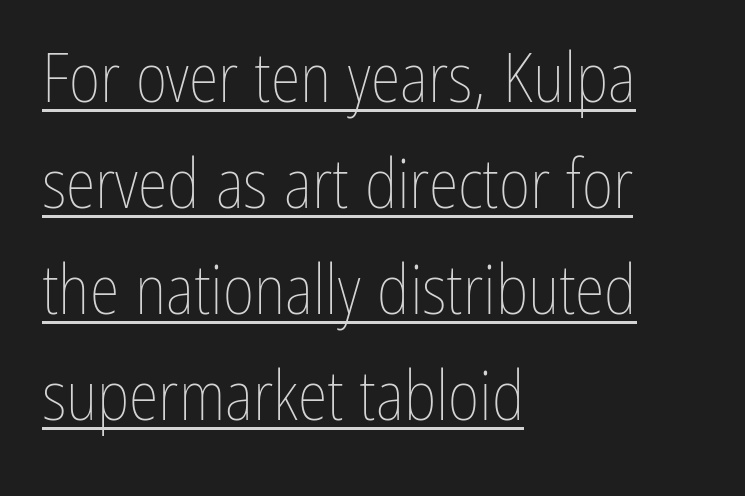
Q: Is the text bold? A: No.
Q: Is the text italic (slanted)? A: No, it is upright.
Q: Is the text underlined? A: Yes.
Q: How is the paragraph aligned? A: Left-aligned.
Q: Is the spacing between letters normal or unusually wide? A: Normal.
Q: Is the spacing between lines tight, normal or loose? A: Normal.
Q: Width (condensed, normal, or wide)? A: Condensed.
Q: Stroke contrast? A: Low.
Q: x-height? A: Medium.
Q: Monospaced? A: No.
